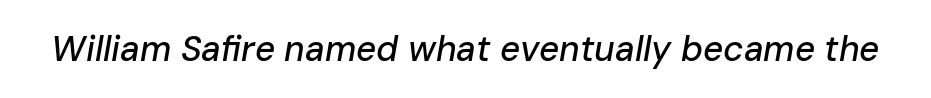
{"italic": "yes", "lean": "right", "slant_degrees": 10, "width": "normal", "stroke_contrast": "low", "x_height": "medium", "monospaced": "no", "underline": "no", "letter_spacing": "normal", "letter_spacing_em": 0.0, "glyph_px": 35}
